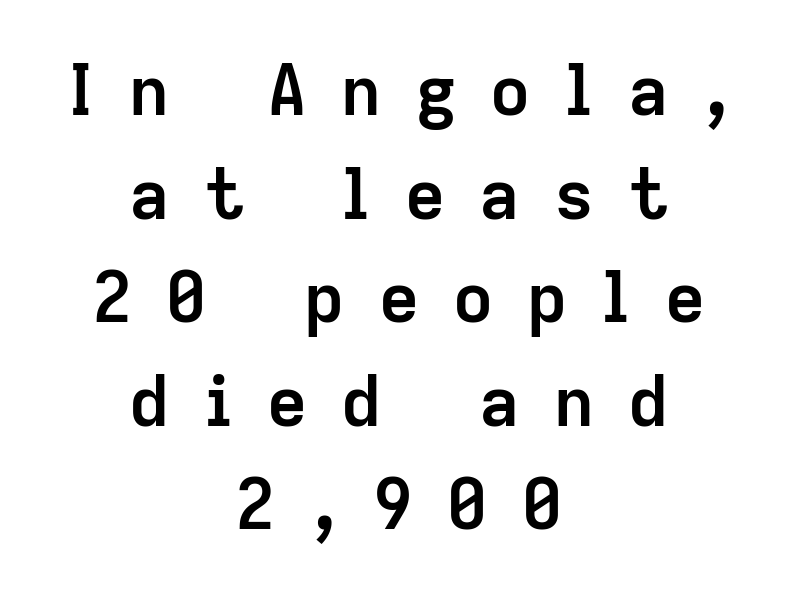
Is this a fixed-width face? No — the glyphs have proportional, varying widths. Line starts and ends both wander, symmetrically. Clear beneath every line of the passage. Thick stems and heavy bowls — unmistakably bold. Is the letter spacing exaggerated? Yes — the characters are pushed far apart.
